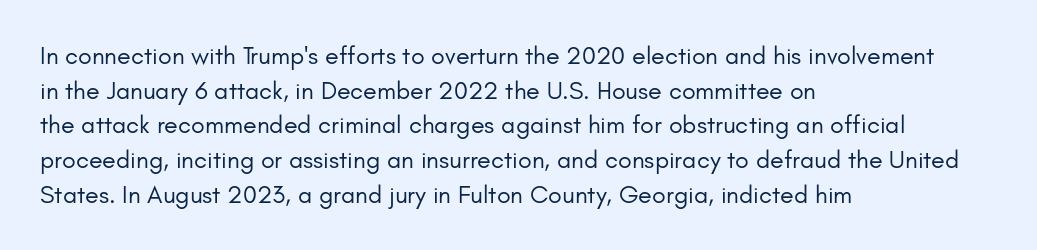
Q: Is the text bold? A: No.
Q: Is the text italic (slanted)? A: No, it is upright.
Q: Is the text underlined? A: No.
Q: How is the paragraph aligned? A: Left-aligned.
Q: Is the spacing between letters normal or unusually wide? A: Normal.
Q: Is the spacing between lines tight, normal or loose? A: Normal.
